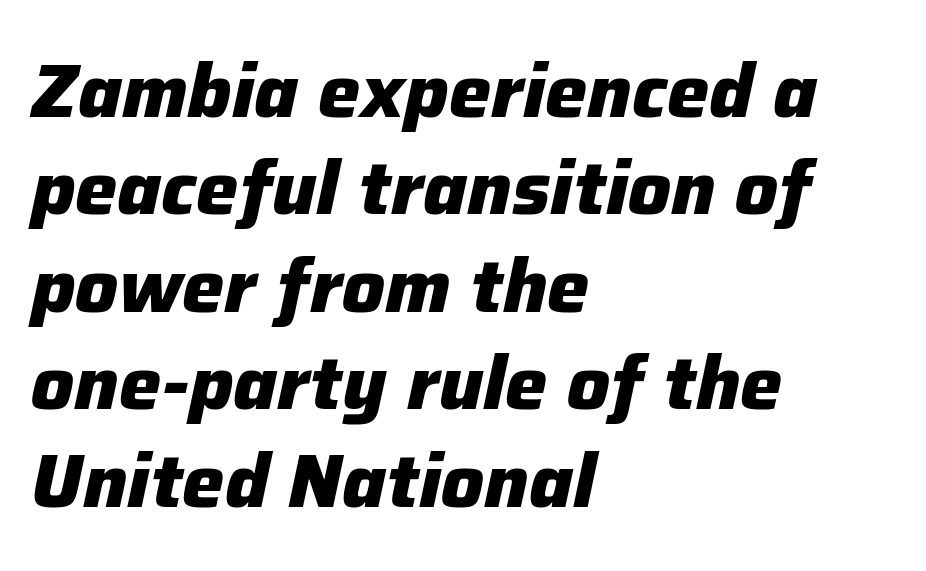
Q: Is the text bold? A: Yes.
Q: Is the text italic (slanted)? A: Yes, it leans right by about 12 degrees.
Q: Is the text underlined? A: No.
Q: How is the paragraph aligned? A: Left-aligned.
Q: Is the spacing between letters normal or unusually wide? A: Normal.
Q: Is the spacing between lines tight, normal or loose? A: Normal.
Q: Width (condensed, normal, or wide)? A: Normal.
Q: Stroke contrast? A: Low.
Q: x-height? A: Medium.
Q: Monospaced? A: No.
